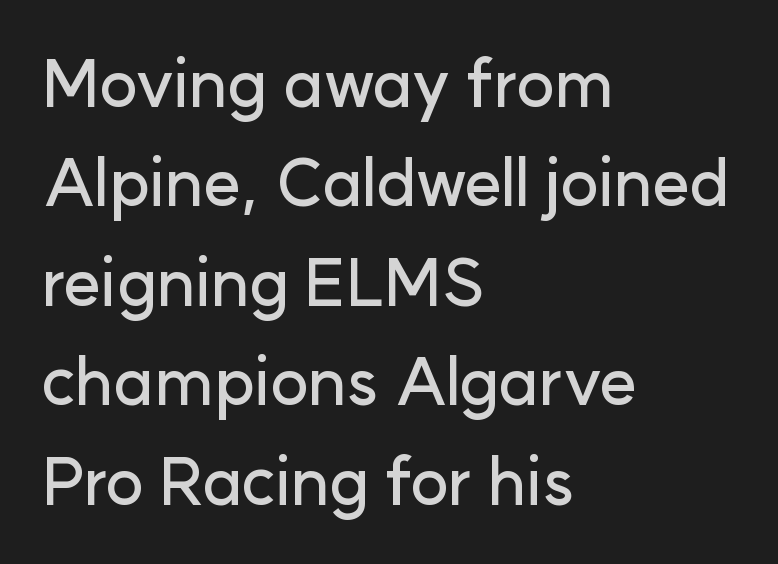
The image shows 65 px sans-serif type, upright; set left-aligned, normal line spacing (1.53x), normal letter spacing, not underlined; low stroke contrast and a medium x-height.
